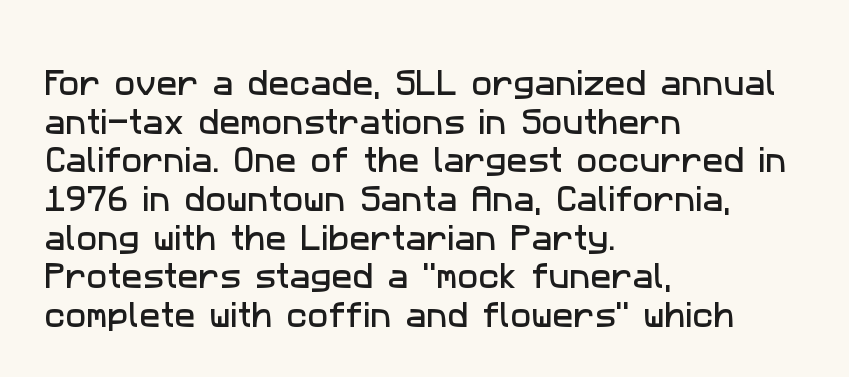
{"serif": "no", "width": "normal", "stroke_contrast": "low", "x_height": "medium", "monospaced": "no", "underline": "no", "align": "left", "line_spacing": "normal", "line_spacing_ratio": 1.38, "letter_spacing": "normal", "letter_spacing_em": 0.0, "glyph_px": 28}
